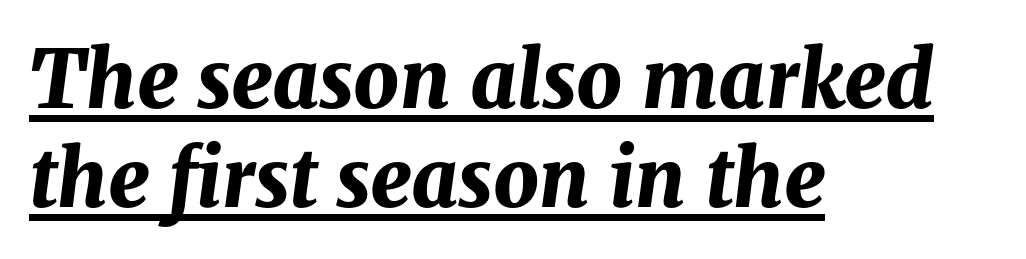
{"italic": "yes", "lean": "right", "slant_degrees": 8, "bold": "yes", "weight": "bold", "width": "normal", "stroke_contrast": "medium", "x_height": "medium", "monospaced": "no", "underline": "yes", "align": "left", "line_spacing_ratio": 1.24, "letter_spacing": "normal", "letter_spacing_em": 0.0, "glyph_px": 80}
